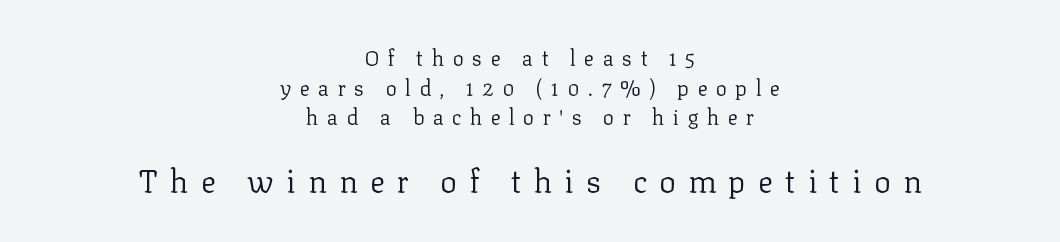
Q: Is the text bold? A: No.
Q: Is the text italic (slanted)? A: No, it is upright.
Q: Is the typeface a serif or a sans-serif typeface? A: Serif.
Q: Is the text underlined? A: No.
Q: How is the paragraph aligned? A: Centered.
Q: Is the spacing between letters normal or unusually wide? A: Unusually wide.
Q: Is the spacing between lines tight, normal or loose? A: Normal.
Q: Which block of text is set in a larger size, the first (top) or the second (bottom)? A: The second (bottom) one.
Q: Width (condensed, normal, or wide)? A: Normal.
Q: Stroke contrast? A: Low.
Q: x-height? A: Medium.
Q: Monospaced? A: No.
